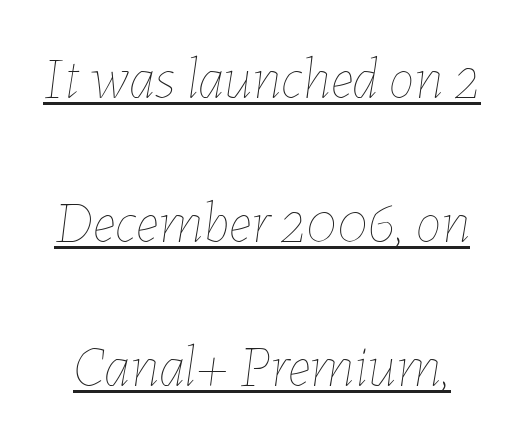
Quick note: interline space is abundant. Spacing verdict: proportional, widths tailored to each character. Decoration check: the copy is underlined. Students, note that the glyphs here touch the page at normal intervals. The passage shown leans; its letterforms are oblique. Is the type heavy? It reads as light-to-regular instead.
